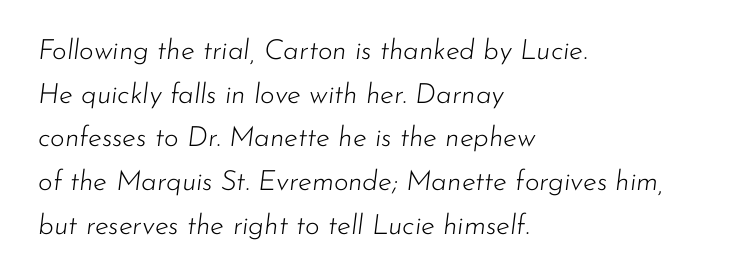
Q: Is the text bold? A: No.
Q: Is the text italic (slanted)? A: Yes, it leans right by about 7 degrees.
Q: Is the text underlined? A: No.
Q: How is the paragraph aligned? A: Left-aligned.
Q: Is the spacing between letters normal or unusually wide? A: Normal.
Q: Is the spacing between lines tight, normal or loose? A: Normal.
Q: Width (condensed, normal, or wide)? A: Normal.
Q: Stroke contrast? A: Low.
Q: x-height? A: Small.
Q: Monospaced? A: No.
